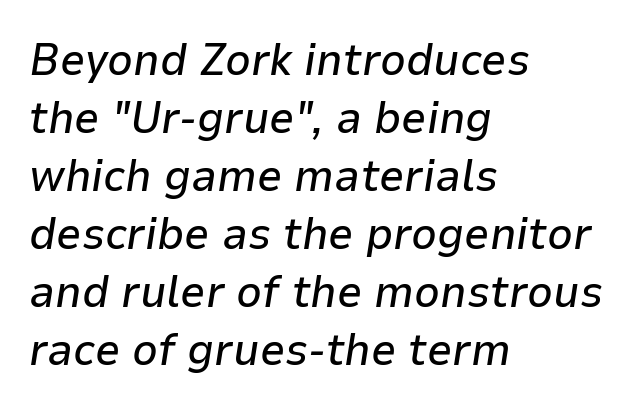
Vertical spacing — default. The text block is weighted toward the left margin, trailing off unevenly rightward. Just letters on the line, the space beneath them empty. Designer's note — italics engaged. The rendering uses natural spacing where letterforms have individual widths.
